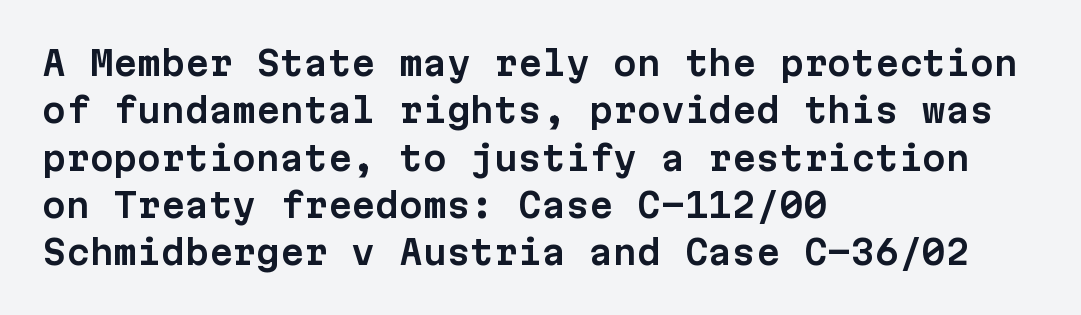
Q: Is the text italic (slanted)? A: No, it is upright.
Q: Is the typeface a serif or a sans-serif typeface? A: Sans-serif.
Q: Is the text underlined? A: No.
Q: How is the paragraph aligned? A: Left-aligned.
Q: Is the spacing between letters normal or unusually wide? A: Normal.
Q: Is the spacing between lines tight, normal or loose? A: Normal.
Q: Width (condensed, normal, or wide)? A: Normal.
Q: Stroke contrast? A: Low.
Q: x-height? A: Medium.
Q: Monospaced? A: Yes.
